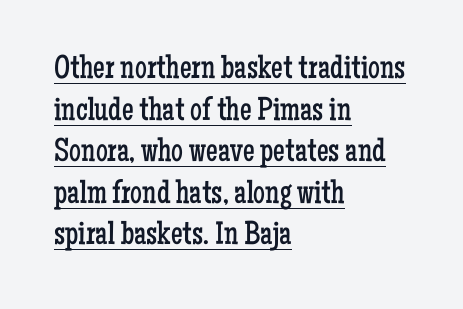
{"serif": "yes", "italic": "no", "bold": "no", "weight": "regular", "width": "condensed", "stroke_contrast": "low", "x_height": "medium", "monospaced": "no", "underline": "yes", "align": "left", "line_spacing": "normal", "line_spacing_ratio": 1.26, "letter_spacing": "normal", "letter_spacing_em": 0.0, "glyph_px": 33}
